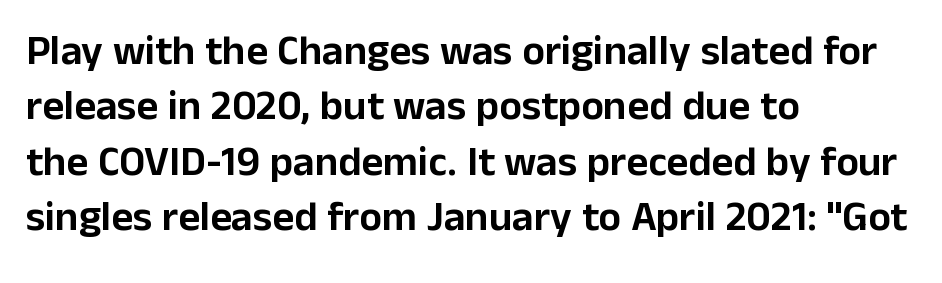
Nothing unusual about the tracking: characters are spaced as the font intends. Bare-footed words on every line. I'd call this a sans setting — the letters go barefoot. Left-aligned paragraph, ragged on the right. The lines sit at an ordinary, default distance from one another.
